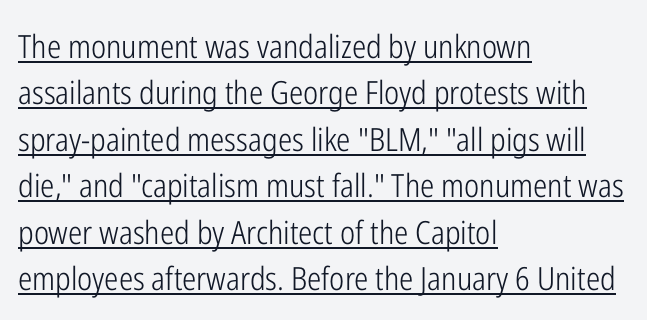
Q: Is the text bold? A: No.
Q: Is the text italic (slanted)? A: No, it is upright.
Q: Is the typeface a serif or a sans-serif typeface? A: Sans-serif.
Q: Is the text underlined? A: Yes.
Q: How is the paragraph aligned? A: Left-aligned.
Q: Is the spacing between letters normal or unusually wide? A: Normal.
Q: Is the spacing between lines tight, normal or loose? A: Normal.
Q: Width (condensed, normal, or wide)? A: Condensed.
Q: Stroke contrast? A: Low.
Q: x-height? A: Medium.
Q: Monospaced? A: No.
